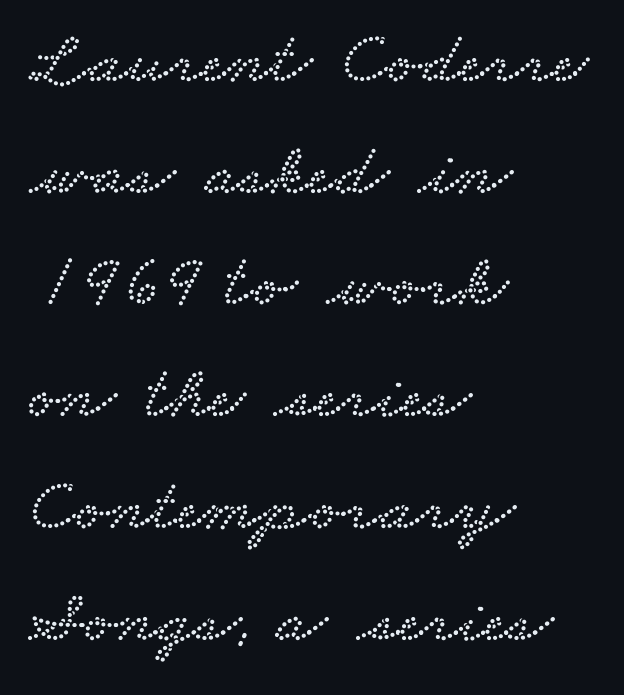
Q: Is the typeface a serif or a sans-serif typeface? A: Serif.
Q: Is the text underlined? A: No.
Q: How is the paragraph aligned? A: Left-aligned.
Q: Is the spacing between letters normal or unusually wide? A: Normal.
Q: Is the spacing between lines tight, normal or loose? A: Normal.
Q: Width (condensed, normal, or wide)? A: Wide.
Q: Stroke contrast? A: Low.
Q: x-height? A: Small.
Q: Monospaced? A: No.
